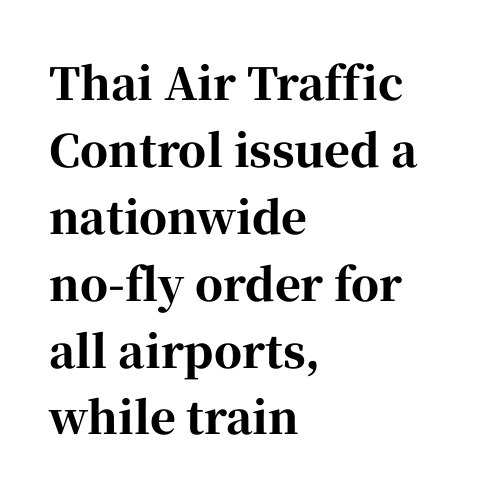
Q: Is the text bold? A: Yes.
Q: Is the text italic (slanted)? A: No, it is upright.
Q: Is the typeface a serif or a sans-serif typeface? A: Serif.
Q: Is the text underlined? A: No.
Q: How is the paragraph aligned? A: Left-aligned.
Q: Is the spacing between letters normal or unusually wide? A: Normal.
Q: Is the spacing between lines tight, normal or loose? A: Normal.
Q: Width (condensed, normal, or wide)? A: Normal.
Q: Stroke contrast? A: High.
Q: x-height? A: Medium.
Q: Monospaced? A: No.
